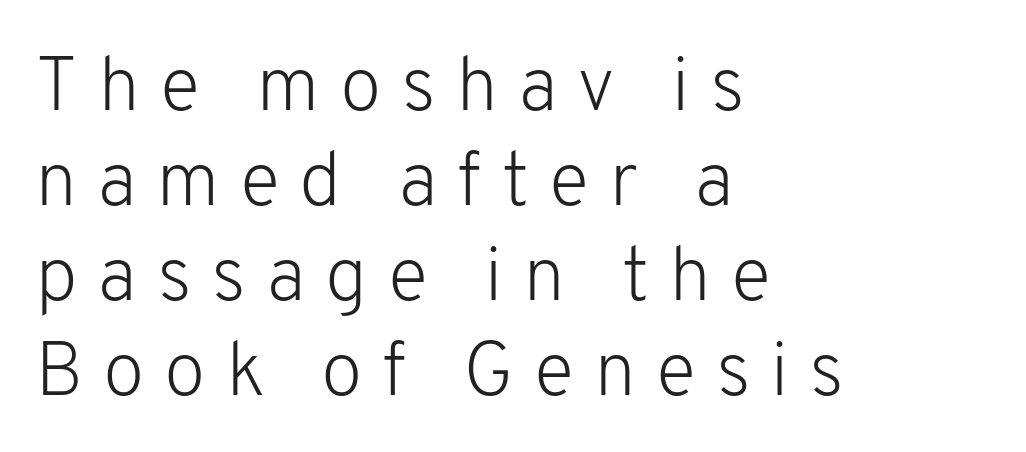
The letters advance in unequal steps, a hallmark of proportional type. The rendering uses a moderate line-height, typical for paragraphs. Look at the bottom of the vertical strokes: they stop flat, with no serifs. Heaviness? Minimal to ordinary, like unemphasized prose. Layout note: lines flush left.
